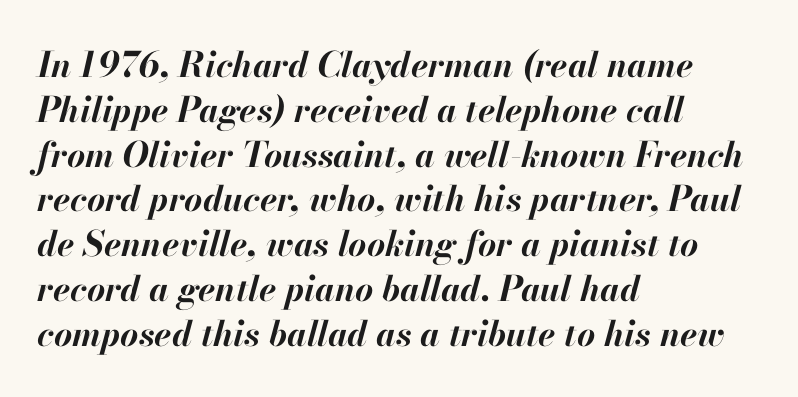
The image shows 35 px bold type, italic (leaning right); set left-aligned, normal line spacing (1.28x), normal letter spacing, not underlined; high stroke contrast and a small x-height.
